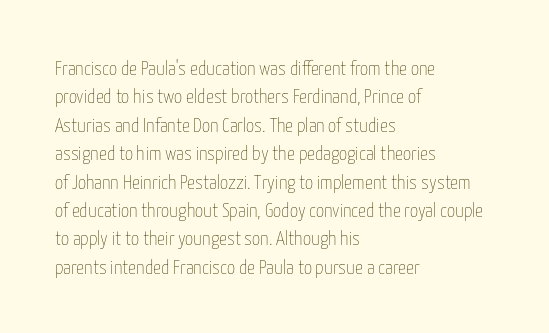
{"italic": "no", "bold": "no", "underline": "no", "align": "left", "line_spacing": "normal", "line_spacing_ratio": 1.42, "letter_spacing": "normal", "letter_spacing_em": 0.0, "glyph_px": 20}
